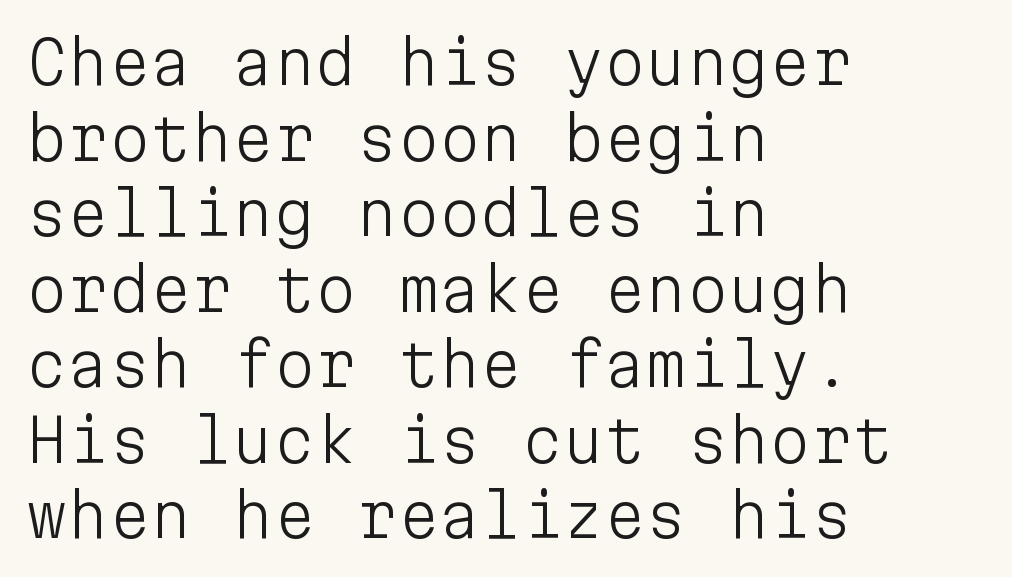
The image shows 59 px light sans-serif type, upright, monospaced; set left-aligned, normal line spacing (1.28x), normal letter spacing, not underlined; low stroke contrast and a medium x-height.
